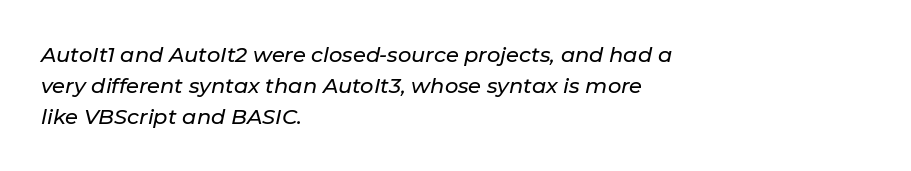
Q: Is the text italic (slanted)? A: Yes, it leans right by about 11 degrees.
Q: Is the text underlined? A: No.
Q: How is the paragraph aligned? A: Left-aligned.
Q: Is the spacing between letters normal or unusually wide? A: Normal.
Q: Is the spacing between lines tight, normal or loose? A: Normal.
